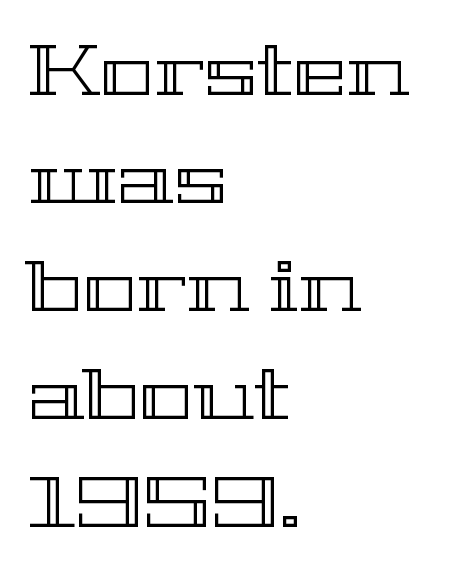
The image shows 72 px wide type, upright; set left-aligned, normal line spacing (1.5x), normal letter spacing, not underlined; a medium x-height.
